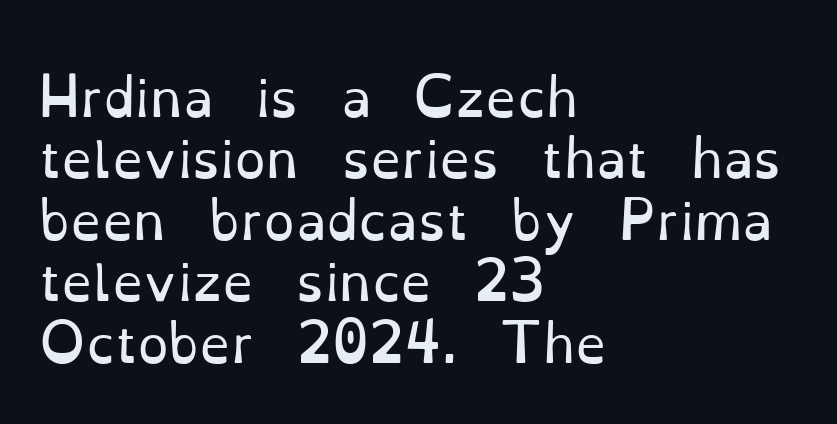
These lines are set flush left with a ragged right edge. Proportional: the letters do not fall into vertical columns. Posture: straight, roman, zero tilt. A light-to-regular cut is what we see here. The area under the type is left untouched.
